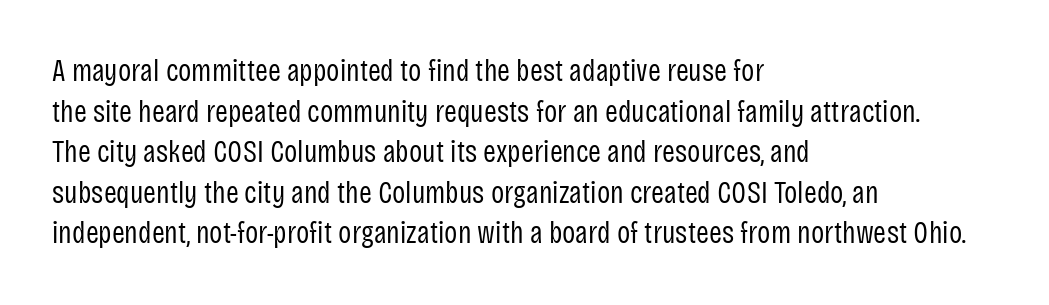
Q: Is the text bold? A: No.
Q: Is the text italic (slanted)? A: No, it is upright.
Q: Is the typeface a serif or a sans-serif typeface? A: Sans-serif.
Q: Is the text underlined? A: No.
Q: How is the paragraph aligned? A: Left-aligned.
Q: Is the spacing between letters normal or unusually wide? A: Normal.
Q: Is the spacing between lines tight, normal or loose? A: Normal.
Q: Width (condensed, normal, or wide)? A: Condensed.
Q: Stroke contrast? A: Low.
Q: x-height? A: Large.
Q: Monospaced? A: No.
